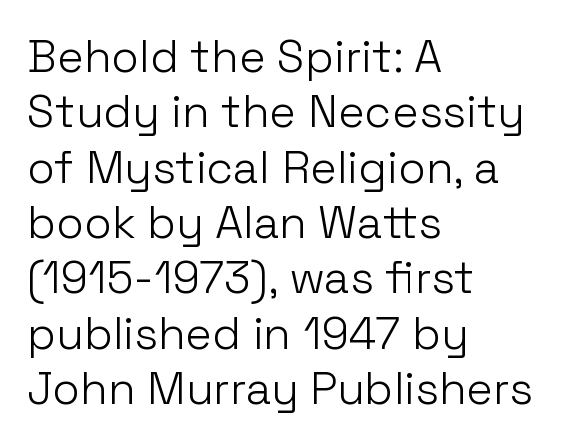
{"serif": "no", "italic": "no", "bold": "no", "weight": "light", "width": "normal", "stroke_contrast": "low", "x_height": "medium", "monospaced": "no", "underline": "no", "align": "left", "line_spacing_ratio": 1.23, "letter_spacing": "normal", "letter_spacing_em": 0.0, "glyph_px": 45}
